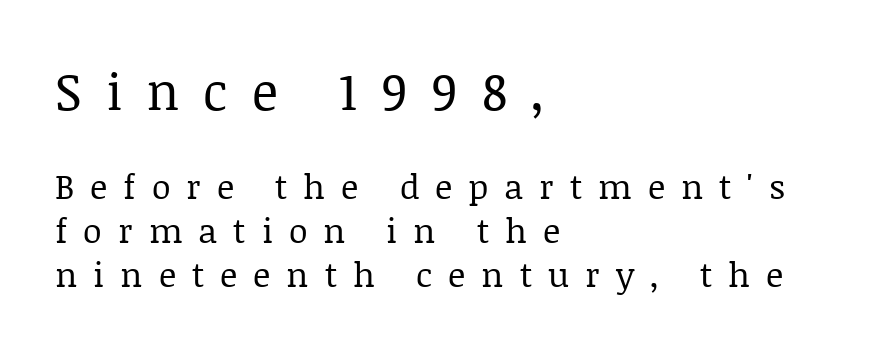
The image shows 51 px regular-weight serif type, upright; set left-aligned, normal line spacing (1.3x), unusually wide letter spacing (+0.47 em), not underlined; the first (top) block is 1.5x larger; low stroke contrast and a large x-height.
